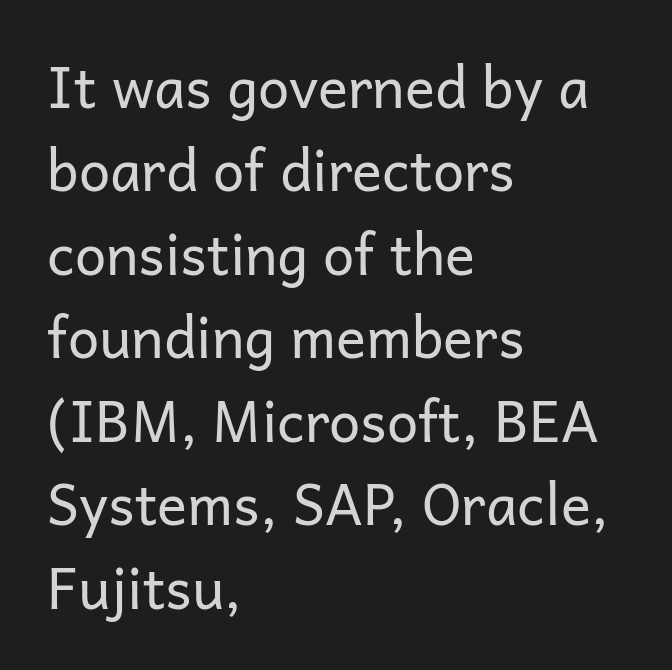
{"serif": "no", "italic": "no", "bold": "no", "weight": "regular", "width": "normal", "stroke_contrast": "low", "x_height": "medium", "monospaced": "no", "underline": "no", "align": "left", "line_spacing": "normal", "line_spacing_ratio": 1.49, "letter_spacing": "normal", "letter_spacing_em": 0.0, "glyph_px": 56}
